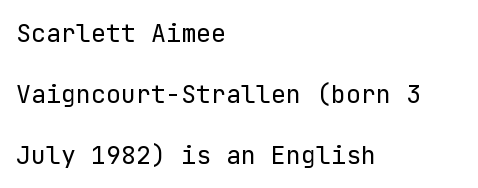
The image shows 25 px text type, upright; set left-aligned, loose line spacing (2.44x), normal letter spacing, not underlined.
